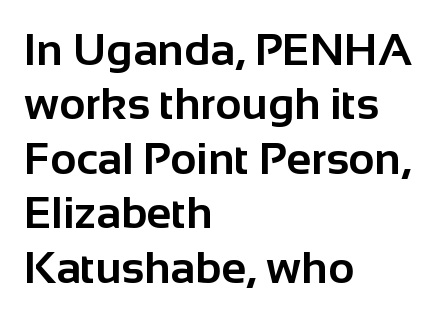
The passage is arranged the way most books set body copy — flush left. The passage shown is typed in a proportional face where columns would drift. I'd call this a sans setting — the letters go barefoot. The lettering stays uniformly vertical, giving the passage a roman look.
